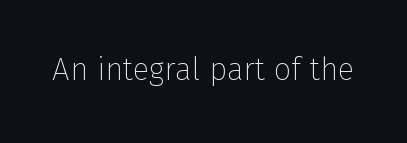
{"serif": "no", "italic": "no", "bold": "no", "weight": "thin", "width": "normal", "stroke_contrast": "low", "x_height": "medium", "monospaced": "no", "underline": "no", "letter_spacing": "normal", "letter_spacing_em": 0.0, "glyph_px": 31}
